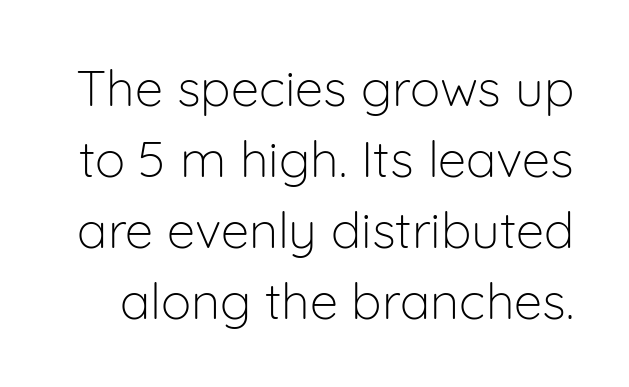
{"serif": "no", "italic": "no", "bold": "no", "weight": "light", "width": "normal", "stroke_contrast": "low", "x_height": "medium", "monospaced": "no", "underline": "no", "line_spacing": "normal", "line_spacing_ratio": 1.39, "letter_spacing": "normal", "letter_spacing_em": 0.0, "glyph_px": 51}
